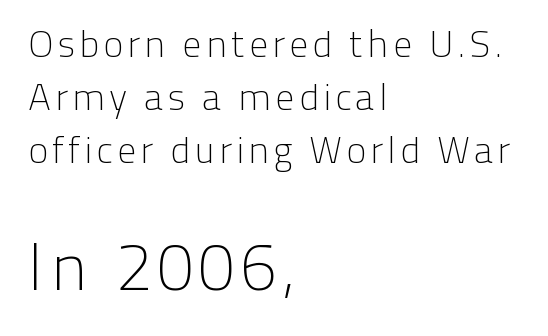
{"serif": "no", "italic": "no", "bold": "no", "weight": "light", "width": "normal", "stroke_contrast": "low", "x_height": "medium", "monospaced": "no", "underline": "no", "align": "left", "line_spacing": "normal", "line_spacing_ratio": 1.4, "larger_block": "second", "size_ratio": 1.74, "glyph_px": 66}
